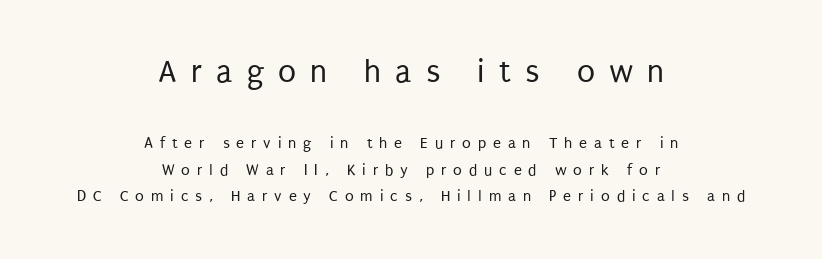
{"serif": "no", "italic": "no", "bold": "no", "weight": "regular", "width": "condensed", "stroke_contrast": "low", "x_height": "large", "monospaced": "no", "underline": "no", "align": "center", "line_spacing": "normal", "line_spacing_ratio": 1.66, "letter_spacing": "wide", "letter_spacing_em": 0.43, "larger_block": "first", "size_ratio": 2.06, "glyph_px": 33}
